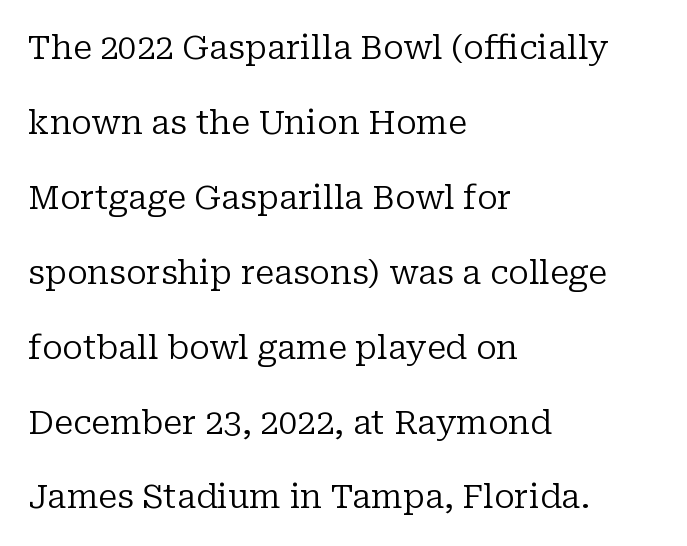
Q: Is the text bold? A: No.
Q: Is the text italic (slanted)? A: No, it is upright.
Q: Is the typeface a serif or a sans-serif typeface? A: Serif.
Q: Is the text underlined? A: No.
Q: How is the paragraph aligned? A: Left-aligned.
Q: Is the spacing between letters normal or unusually wide? A: Normal.
Q: Is the spacing between lines tight, normal or loose? A: Loose.
Q: Width (condensed, normal, or wide)? A: Normal.
Q: Stroke contrast? A: Low.
Q: x-height? A: Medium.
Q: Monospaced? A: No.
